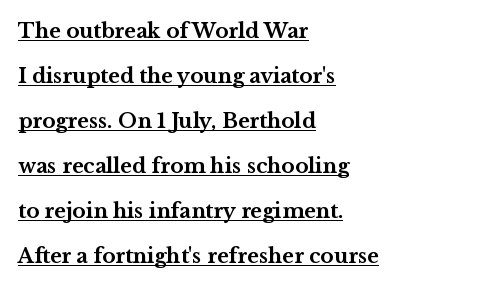
{"italic": "no", "bold": "yes", "underline": "yes", "align": "left", "line_spacing": "loose", "line_spacing_ratio": 2.25, "letter_spacing": "normal", "letter_spacing_em": 0.0, "glyph_px": 20}
